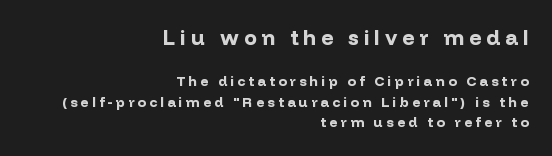
Which of the two is more prominent by size? The first, at the top. Observe the wide spacing: letters keep a clear distance from each other. Each row of text sits above clean, open space. This sample keeps an unexceptional amount of space between lines. Typographic density is high because the face is bold.
